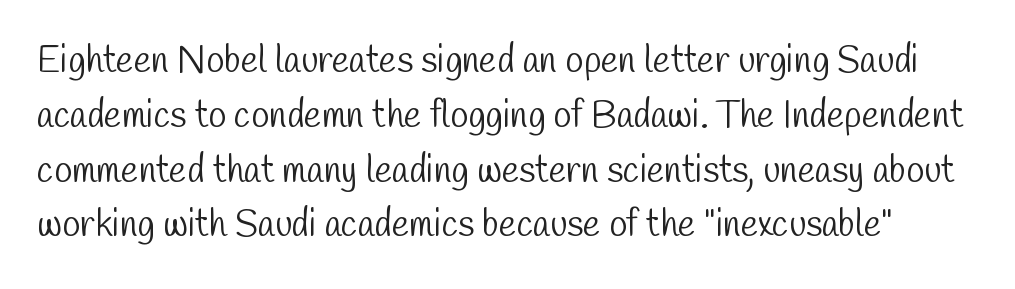
Q: Is the text bold? A: No.
Q: Is the typeface a serif or a sans-serif typeface? A: Sans-serif.
Q: Is the text underlined? A: No.
Q: Is the spacing between letters normal or unusually wide? A: Normal.
Q: Is the spacing between lines tight, normal or loose? A: Normal.
Q: Width (condensed, normal, or wide)? A: Condensed.
Q: Stroke contrast? A: Low.
Q: x-height? A: Medium.
Q: Monospaced? A: No.
